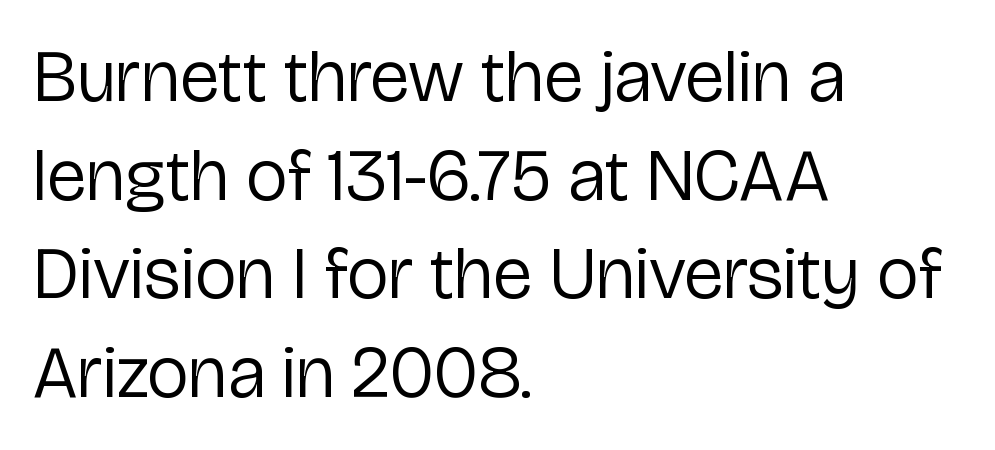
Q: Is the text bold? A: No.
Q: Is the text italic (slanted)? A: No, it is upright.
Q: Is the typeface a serif or a sans-serif typeface? A: Sans-serif.
Q: Is the text underlined? A: No.
Q: How is the paragraph aligned? A: Left-aligned.
Q: Is the spacing between letters normal or unusually wide? A: Normal.
Q: Is the spacing between lines tight, normal or loose? A: Normal.
Q: Width (condensed, normal, or wide)? A: Normal.
Q: Stroke contrast? A: Low.
Q: x-height? A: Medium.
Q: Monospaced? A: No.
